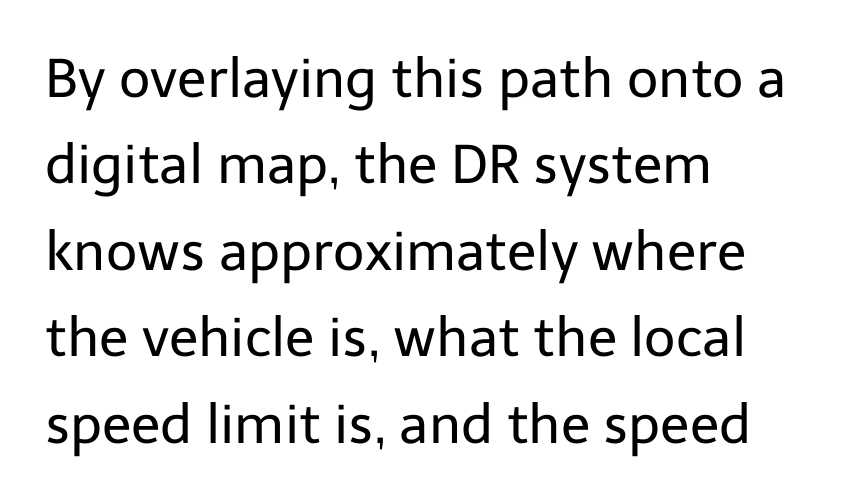
The image shows 54 px regular-weight sans-serif type, upright; set left-aligned, normal line spacing (1.6x), normal letter spacing, not underlined; low stroke contrast and a medium x-height.
